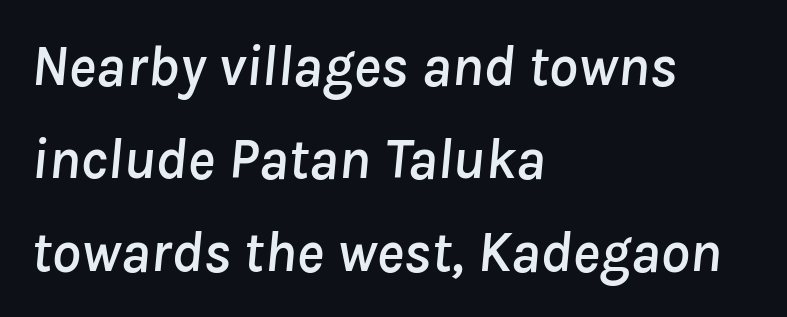
{"italic": "yes", "lean": "right", "slant_degrees": 8, "width": "normal", "stroke_contrast": "low", "x_height": "medium", "monospaced": "no", "underline": "no", "align": "left", "line_spacing": "normal", "line_spacing_ratio": 1.6, "letter_spacing": "normal", "letter_spacing_em": 0.0, "glyph_px": 58}
